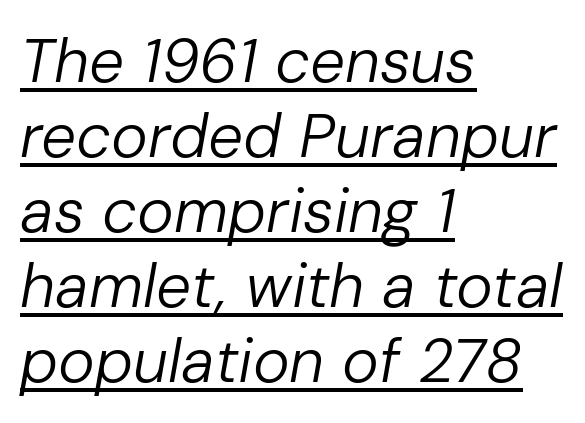
{"italic": "yes", "lean": "right", "slant_degrees": 10, "bold": "no", "weight": "regular", "width": "normal", "stroke_contrast": "low", "x_height": "medium", "monospaced": "no", "underline": "yes", "align": "left", "line_spacing_ratio": 1.21, "letter_spacing": "normal", "letter_spacing_em": 0.0, "glyph_px": 62}
